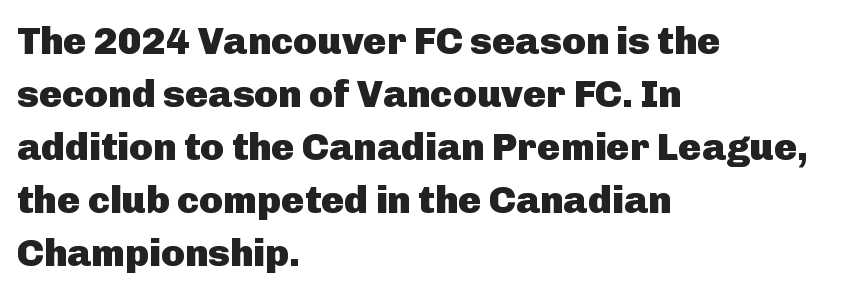
The passage shown has conventional tracking throughout. Bold? Absolutely — the strokes are thick and heavy. What's the leading like? Ordinary, nothing unusual. The lines are quadded left. A typesetter would call this proportional, since set widths differ per character.
